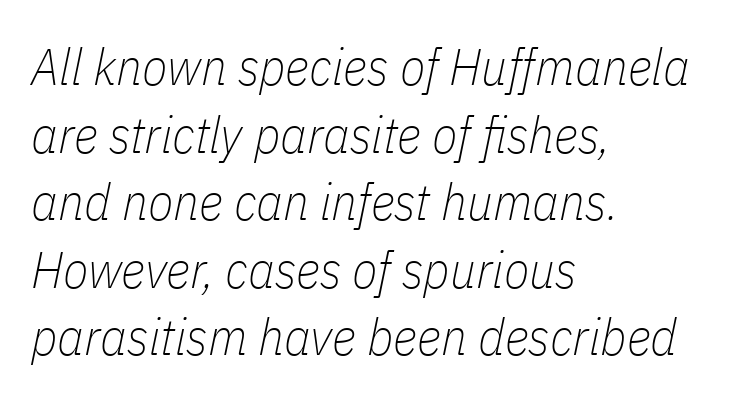
The image shows 52 px thin, condensed type, italic (leaning right); set left-aligned, normal line spacing (1.3x), normal letter spacing, not underlined; low stroke contrast and a medium x-height.
